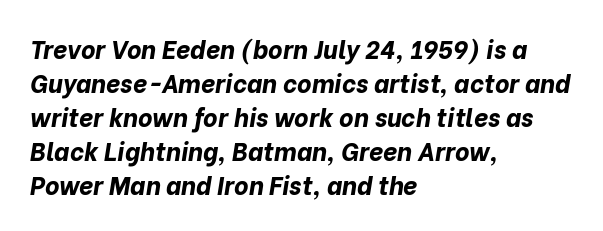
{"italic": "yes", "lean": "right", "slant_degrees": 10, "bold": "yes", "underline": "no", "align": "left", "line_spacing": "normal", "line_spacing_ratio": 1.36, "letter_spacing": "normal", "letter_spacing_em": 0.0, "glyph_px": 25}
